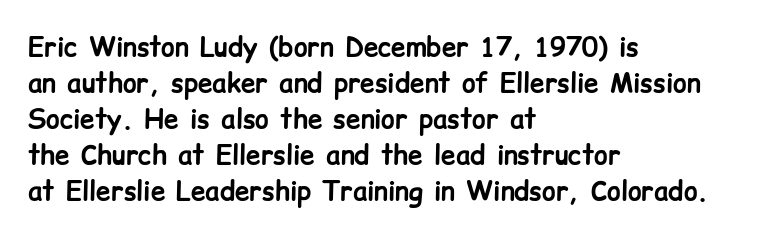
Q: Is the text bold? A: Yes.
Q: Is the text italic (slanted)? A: No, it is upright.
Q: Is the text underlined? A: No.
Q: How is the paragraph aligned? A: Left-aligned.
Q: Is the spacing between letters normal or unusually wide? A: Normal.
Q: Is the spacing between lines tight, normal or loose? A: Normal.
